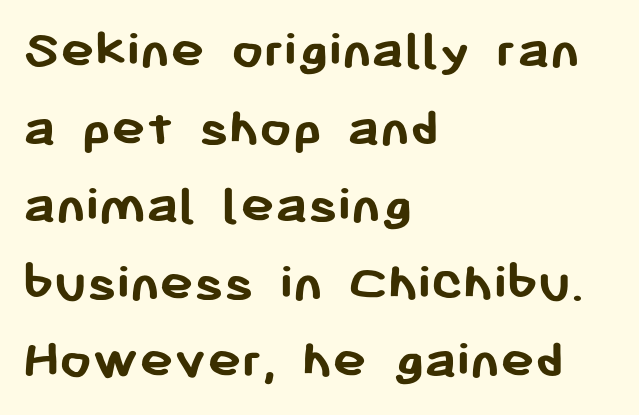
The image shows 57 px semibold sans-serif type, upright; set left-aligned, normal line spacing (1.36x), normal letter spacing, not underlined; low stroke contrast and a medium x-height.
